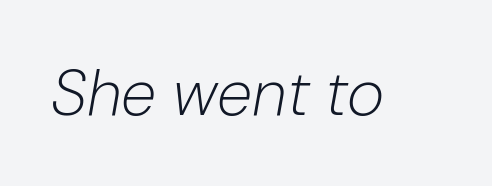
{"italic": "yes", "lean": "right", "slant_degrees": 10, "bold": "no", "weight": "light", "width": "normal", "stroke_contrast": "low", "x_height": "medium", "monospaced": "no", "underline": "no", "letter_spacing": "normal", "letter_spacing_em": 0.0, "glyph_px": 64}
